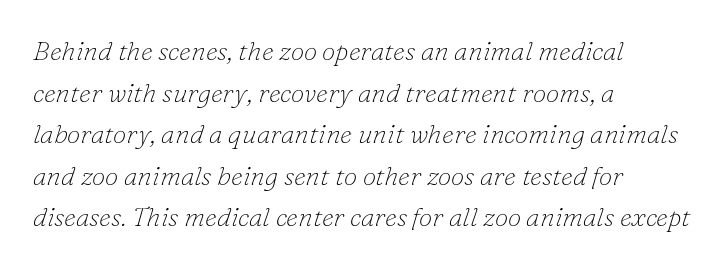
Descenders are the only things crossing below the line. No extra tracking has been applied to these lines. The specimen reads as italic at a glance. Which margin do the lines hug? The left one — the right edge is uneven. A quiet, ordinary-to-light weight characterises the typeface.
